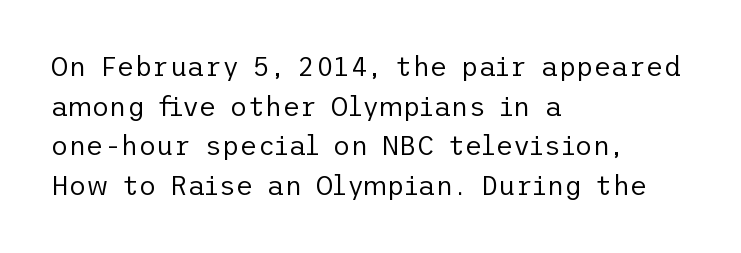
Q: Is the text bold? A: No.
Q: Is the text italic (slanted)? A: No, it is upright.
Q: Is the text underlined? A: No.
Q: How is the paragraph aligned? A: Left-aligned.
Q: Is the spacing between letters normal or unusually wide? A: Normal.
Q: Is the spacing between lines tight, normal or loose? A: Normal.
